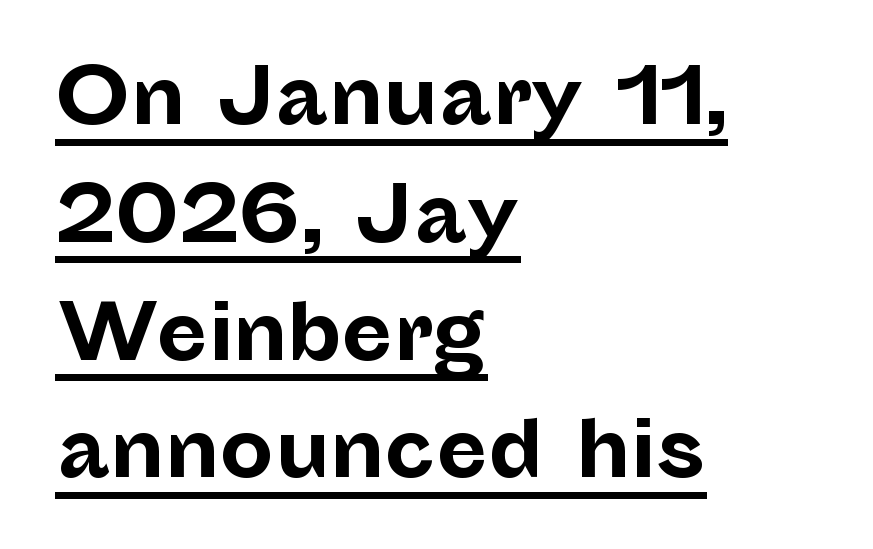
Q: Is the text bold? A: Yes.
Q: Is the text italic (slanted)? A: No, it is upright.
Q: Is the typeface a serif or a sans-serif typeface? A: Sans-serif.
Q: Is the text underlined? A: Yes.
Q: How is the paragraph aligned? A: Left-aligned.
Q: Is the spacing between letters normal or unusually wide? A: Normal.
Q: Is the spacing between lines tight, normal or loose? A: Normal.
Q: Width (condensed, normal, or wide)? A: Normal.
Q: Stroke contrast? A: Low.
Q: x-height? A: Medium.
Q: Monospaced? A: No.
